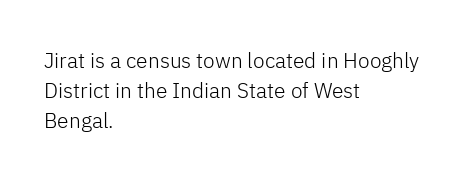
Compared with typical body copy, the letter spacing here is the same. The text block is weighted toward the left margin, trailing off unevenly rightward. The foot of each line stays bare and open. Evenly set lines give the paragraph a standard silhouette. Stroke thickness stays within the range of a standard reading face or lighter.
